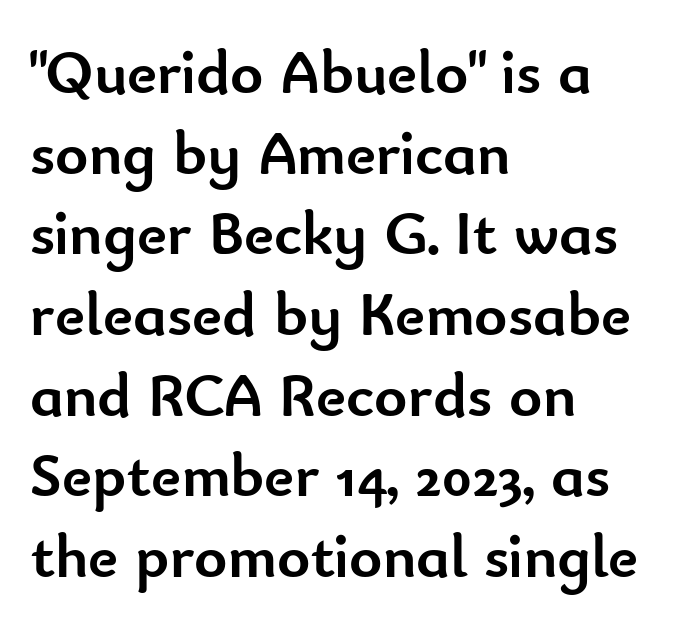
The image shows 63 px semibold sans-serif type, upright; set left-aligned, normal line spacing (1.28x), normal letter spacing, not underlined; low stroke contrast and a small x-height.
